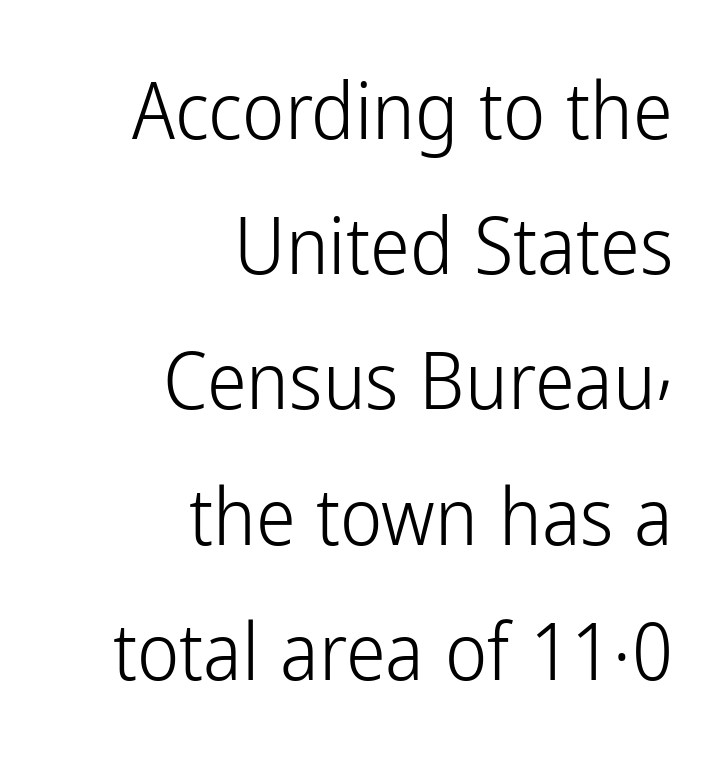
The image shows 80 px light, condensed sans-serif type, upright; set right-aligned, normal line spacing (1.69x), normal letter spacing, not underlined; low stroke contrast and a medium x-height.
